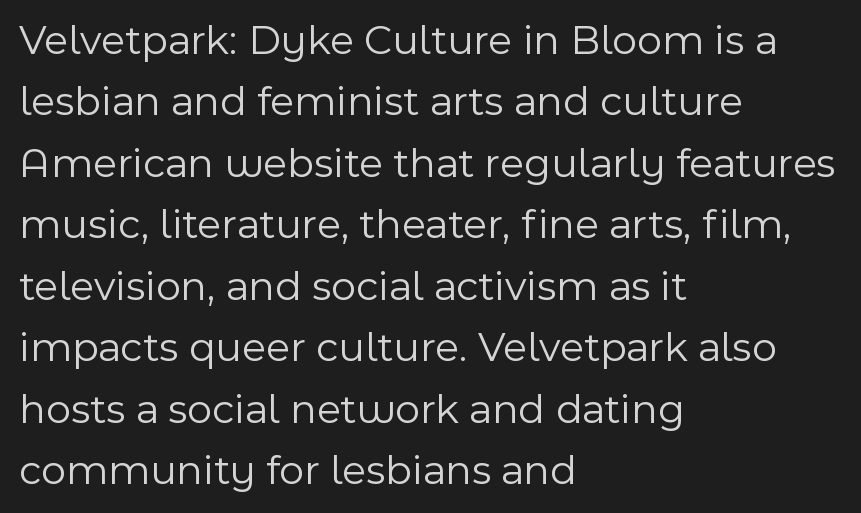
The image shows 43 px light sans-serif type, upright; set left-aligned, normal line spacing (1.43x), normal letter spacing, not underlined; a medium x-height.
